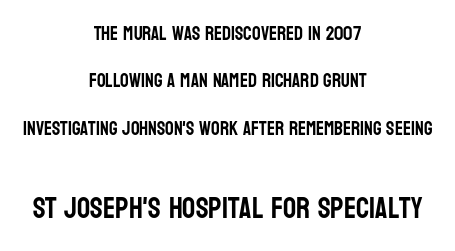
{"serif": "no", "italic": "no", "width": "condensed", "stroke_contrast": "low", "x_height": "large", "monospaced": "no", "underline": "no", "align": "center", "line_spacing": "loose", "line_spacing_ratio": 2.5, "letter_spacing": "normal", "letter_spacing_em": 0.0, "larger_block": "second", "size_ratio": 1.53, "glyph_px": 29}
